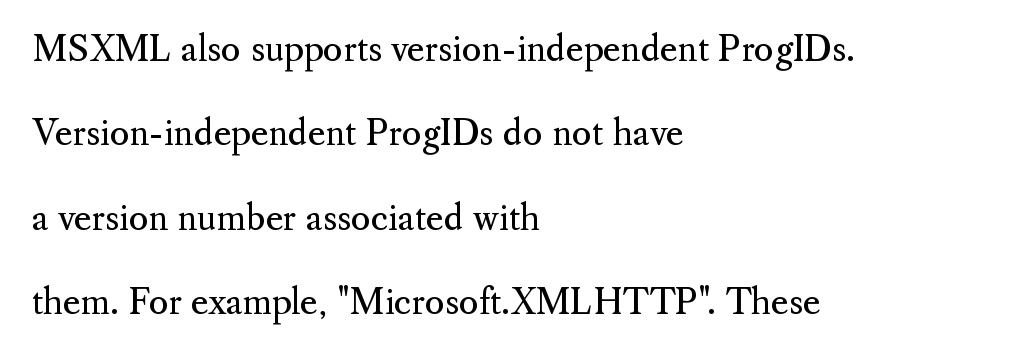
{"serif": "yes", "italic": "no", "bold": "no", "weight": "regular", "width": "normal", "stroke_contrast": "medium", "x_height": "small", "monospaced": "no", "underline": "no", "align": "left", "line_spacing": "loose", "line_spacing_ratio": 2.48, "letter_spacing": "normal", "letter_spacing_em": 0.0, "glyph_px": 34}
